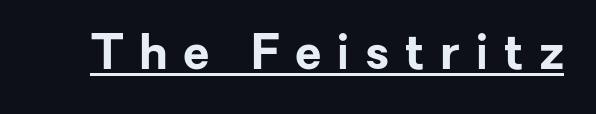
Q: Is the text bold? A: Yes.
Q: Is the text italic (slanted)? A: No, it is upright.
Q: Is the typeface a serif or a sans-serif typeface? A: Sans-serif.
Q: Is the text underlined? A: Yes.
Q: Is the spacing between letters normal or unusually wide? A: Unusually wide.
Q: Width (condensed, normal, or wide)? A: Normal.
Q: Stroke contrast? A: Low.
Q: x-height? A: Medium.
Q: Monospaced? A: No.
